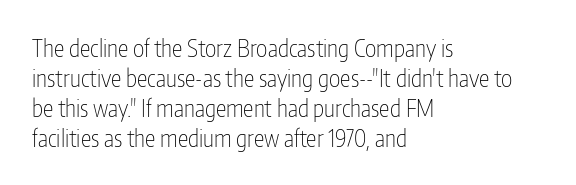
Q: Is the text bold? A: No.
Q: Is the text italic (slanted)? A: No, it is upright.
Q: Is the text underlined? A: No.
Q: How is the paragraph aligned? A: Left-aligned.
Q: Is the spacing between letters normal or unusually wide? A: Normal.
Q: Is the spacing between lines tight, normal or loose? A: Normal.
